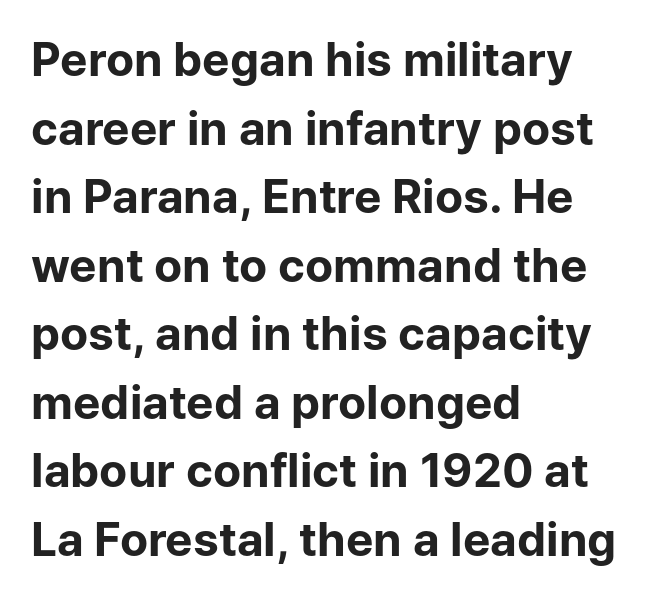
The image shows 46 px bold sans-serif type, upright; set left-aligned, normal line spacing (1.49x), normal letter spacing, not underlined; low stroke contrast and a medium x-height.
